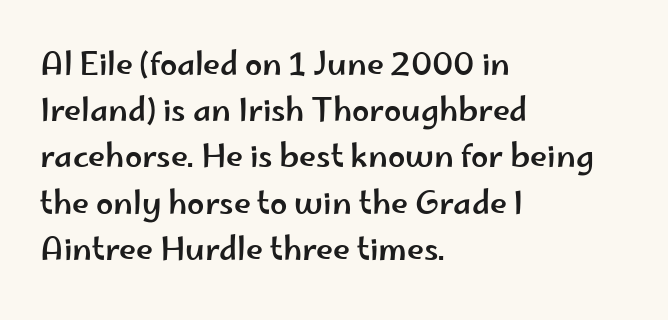
{"serif": "no", "italic": "no", "width": "wide", "stroke_contrast": "low", "x_height": "small", "monospaced": "no", "underline": "no", "align": "left", "line_spacing": "normal", "line_spacing_ratio": 1.49, "letter_spacing": "normal", "letter_spacing_em": 0.0, "glyph_px": 31}
